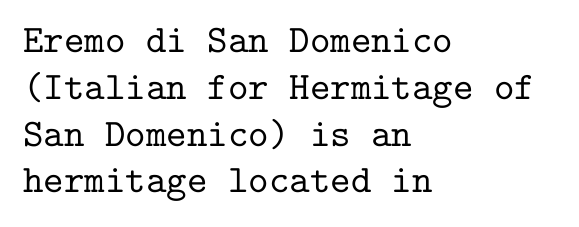
{"serif": "yes", "italic": "no", "width": "normal", "stroke_contrast": "low", "x_height": "medium", "monospaced": "yes", "underline": "no", "align": "left", "line_spacing_ratio": 1.2, "letter_spacing": "normal", "letter_spacing_em": 0.0, "glyph_px": 39}
